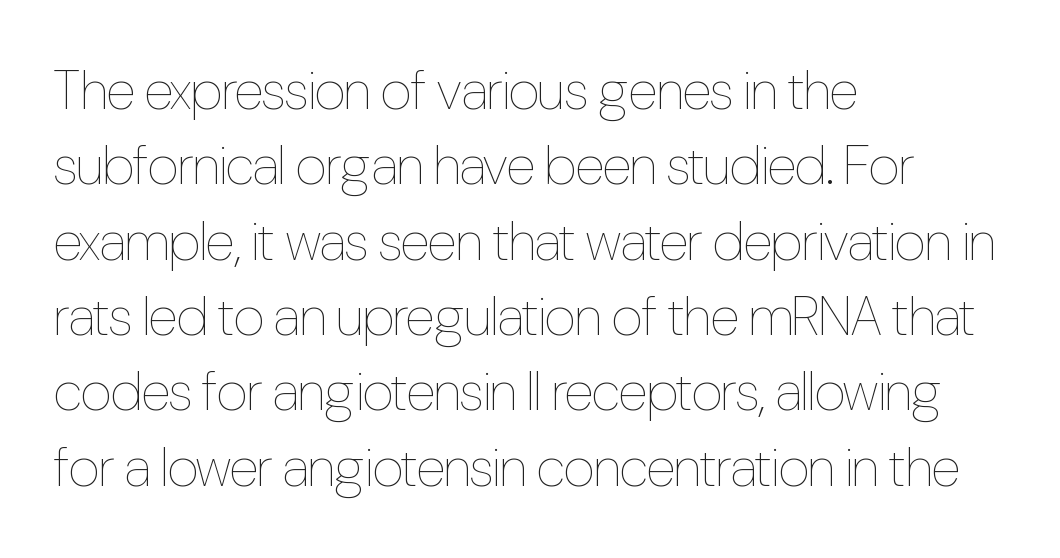
Weight: regular or lighter. The letters sit at their default tracking, neither squeezed nor spread. In terms of leading, this rendering sits right in the middle. The face used here is proportionally spaced, like ordinary book or web type.
